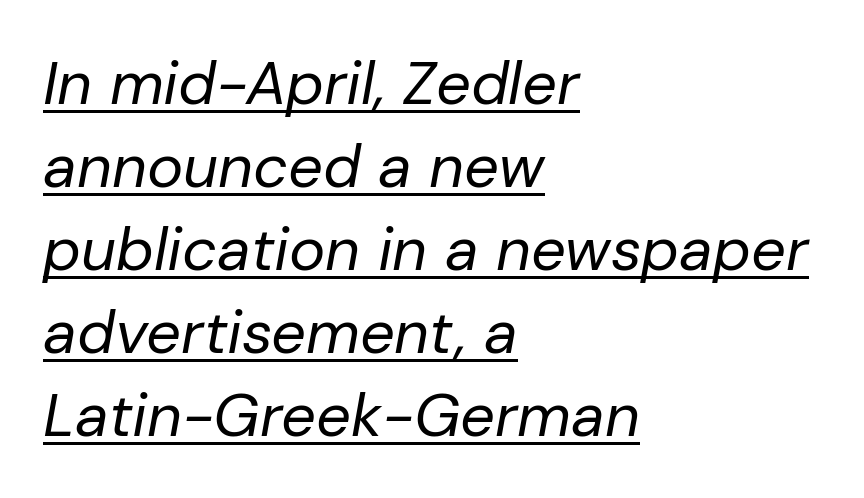
{"italic": "yes", "lean": "right", "slant_degrees": 10, "bold": "no", "weight": "regular", "width": "normal", "stroke_contrast": "low", "x_height": "medium", "monospaced": "no", "underline": "yes", "align": "left", "line_spacing": "normal", "line_spacing_ratio": 1.36, "letter_spacing": "normal", "letter_spacing_em": 0.0, "glyph_px": 61}
